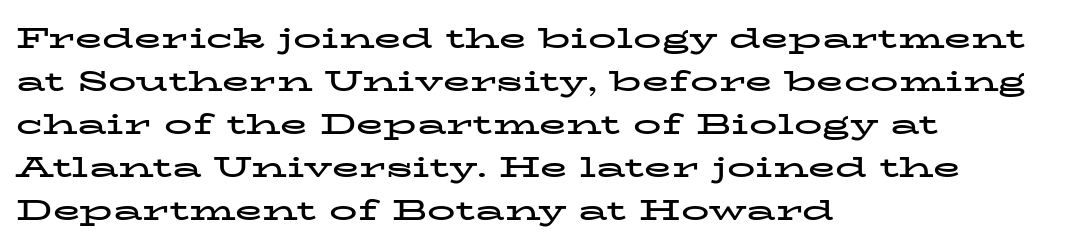
The image shows 28 px bold, wide serif type, upright; set left-aligned, normal line spacing (1.54x), normal letter spacing, not underlined; low stroke contrast and a medium x-height.
